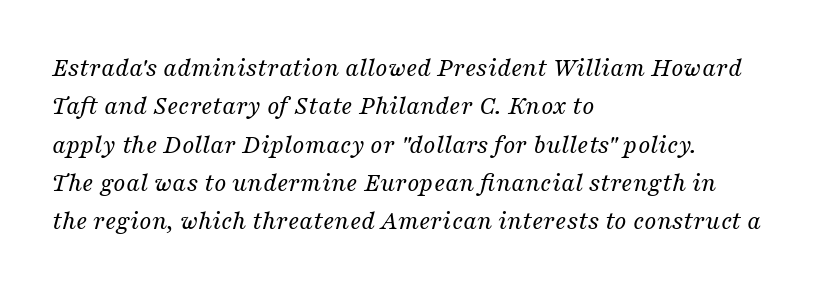
The text block is weighted toward the left margin, trailing off unevenly rightward. Characters follow at the spacing the type designer built in. What's the leading like? Ordinary, nothing unusual. Is the type heavy? It reads as light-to-regular instead. This is oblique type, the kind used for emphasis or titles. The foot of each line stays bare and open.
